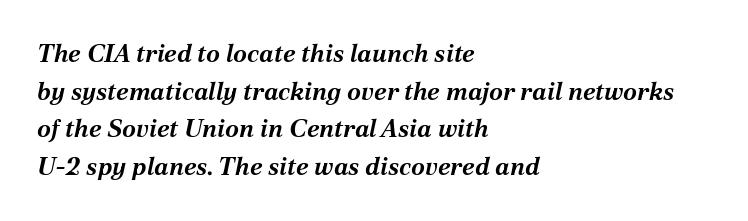
The image shows 25 px bold type, italic (leaning right); set left-aligned, normal line spacing (1.51x), normal letter spacing, not underlined.
